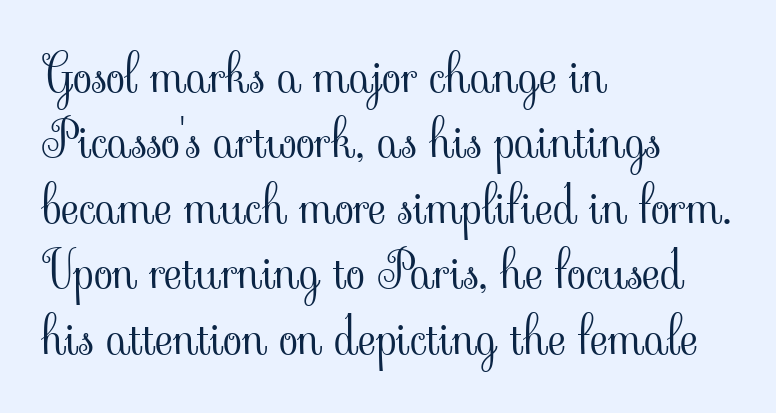
{"serif": "yes", "italic": "no", "bold": "no", "weight": "light", "width": "normal", "stroke_contrast": "low", "x_height": "small", "monospaced": "no", "underline": "no", "align": "left", "line_spacing": "normal", "line_spacing_ratio": 1.31, "letter_spacing": "normal", "letter_spacing_em": 0.0, "glyph_px": 50}
